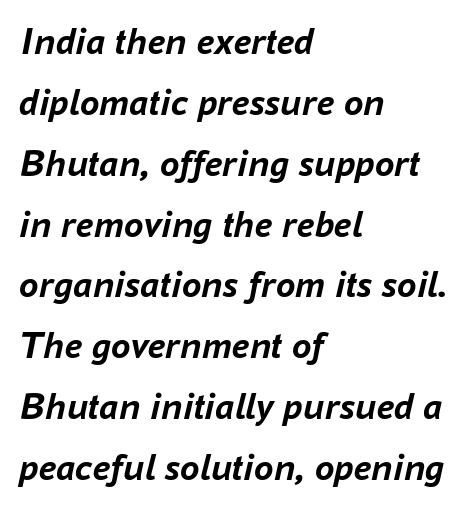
Does the weight exceed regular? Yes, all the way to bold. The passage shown is typed in a proportional face where columns would drift. How are the letters spaced? Ordinarily, with no added tracking. If you drew a line through each stem, it would be angled. Descenders hang freely into open space. Line spacing here is normal.
